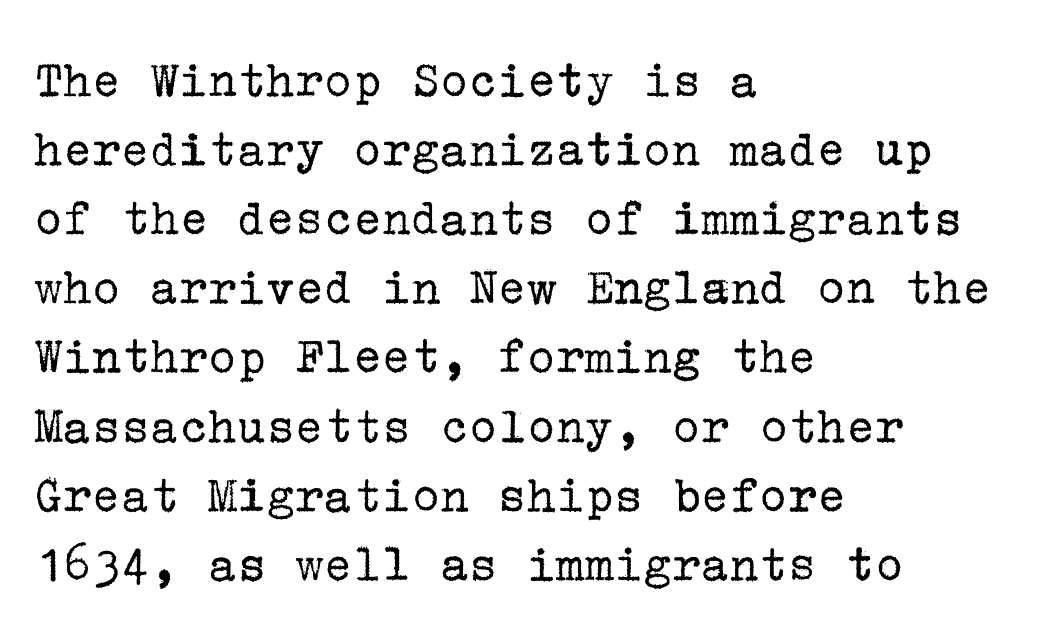
The image shows 54 px regular-weight serif type, upright; set left-aligned, normal line spacing (1.28x), normal letter spacing, not underlined; low stroke contrast and a medium x-height.
